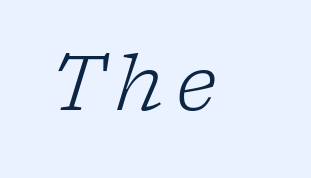
{"serif": "yes", "italic": "yes", "lean": "right", "slant_degrees": 17, "bold": "no", "weight": "light", "width": "normal", "stroke_contrast": "low", "x_height": "medium", "monospaced": "no", "underline": "no", "glyph_px": 77}
